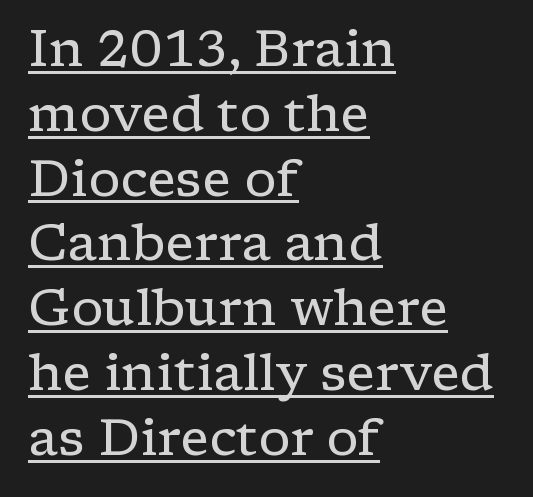
{"serif": "yes", "italic": "no", "bold": "no", "weight": "regular", "width": "wide", "stroke_contrast": "low", "x_height": "medium", "monospaced": "no", "underline": "yes", "align": "left", "line_spacing": "normal", "line_spacing_ratio": 1.27, "letter_spacing": "normal", "letter_spacing_em": 0.0, "glyph_px": 51}
